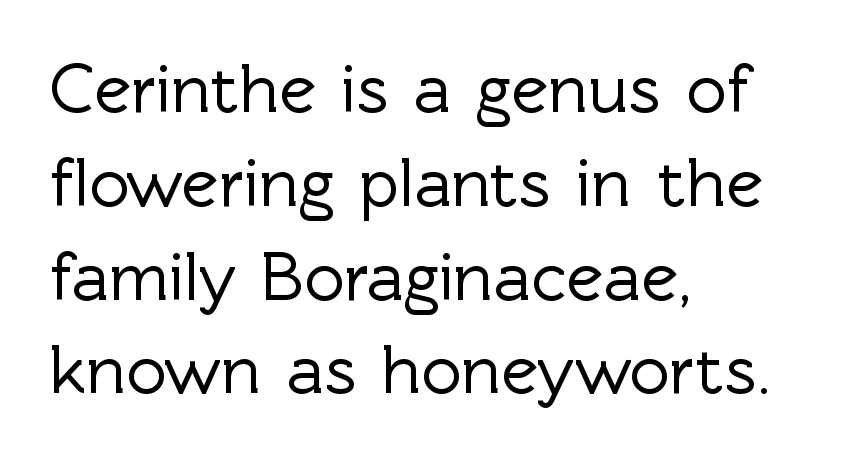
The image shows 70 px sans-serif type, upright; set left-aligned, normal line spacing (1.34x), normal letter spacing, not underlined; a medium x-height.
